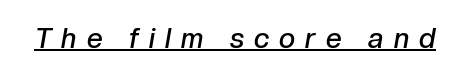
The image shows 28 px semibold type, italic (leaning right); set unusually wide letter spacing (+0.36 em), underlined; low stroke contrast and a medium x-height.
